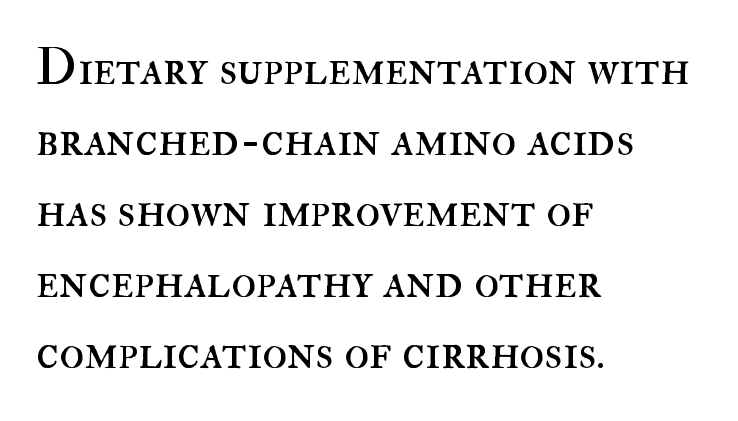
{"italic": "no", "bold": "no", "weight": "regular", "width": "normal", "stroke_contrast": "high", "x_height": "small", "monospaced": "no", "underline": "no", "align": "left", "line_spacing": "normal", "line_spacing_ratio": 1.39, "letter_spacing": "normal", "letter_spacing_em": 0.0, "glyph_px": 51}
